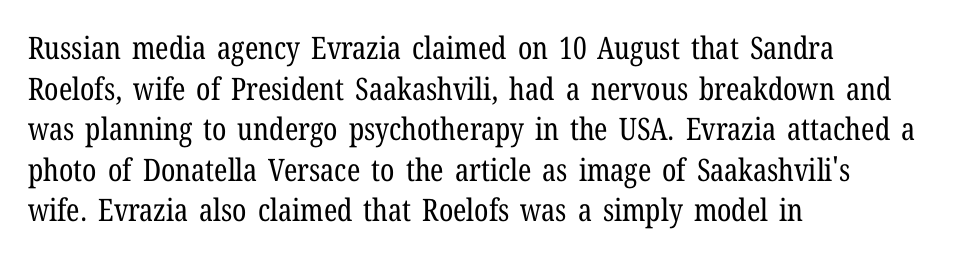
Q: Is the text bold? A: No.
Q: Is the text italic (slanted)? A: No, it is upright.
Q: Is the typeface a serif or a sans-serif typeface? A: Serif.
Q: Is the text underlined? A: No.
Q: How is the paragraph aligned? A: Left-aligned.
Q: Is the spacing between letters normal or unusually wide? A: Normal.
Q: Is the spacing between lines tight, normal or loose? A: Normal.
Q: Width (condensed, normal, or wide)? A: Condensed.
Q: Stroke contrast? A: Low.
Q: x-height? A: Medium.
Q: Monospaced? A: No.
